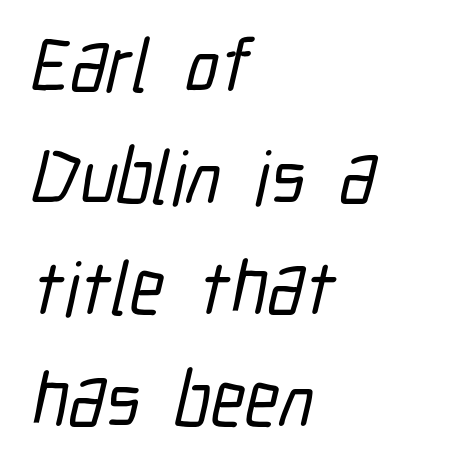
The image shows 76 px condensed sans-serif type; set left-aligned, normal line spacing (1.47x), normal letter spacing, not underlined; low stroke contrast and a medium x-height.
